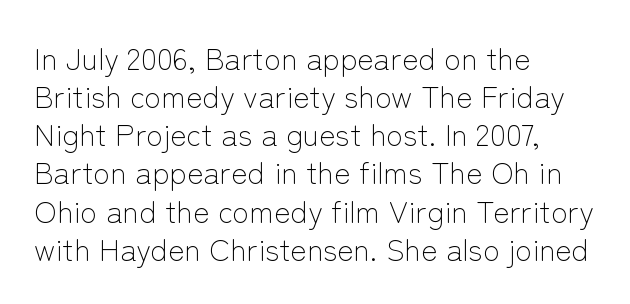
The strokes are not fattened; the text isn't bold. Inter-character spacing is left at the font's built-in metrics. The axis of the letterforms is exactly vertical. The passage shown is typeset with a sans-serif family.
